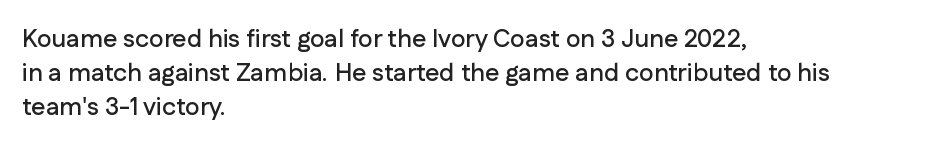
Q: Is the text italic (slanted)? A: No, it is upright.
Q: Is the text underlined? A: No.
Q: How is the paragraph aligned? A: Left-aligned.
Q: Is the spacing between letters normal or unusually wide? A: Normal.
Q: Is the spacing between lines tight, normal or loose? A: Normal.
